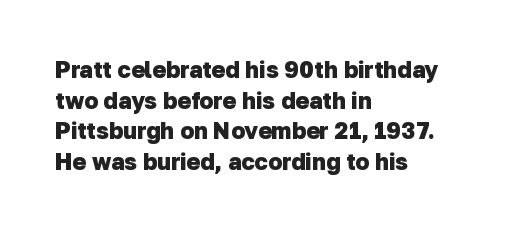
{"bold": "yes", "underline": "no", "align": "left", "line_spacing": "normal", "line_spacing_ratio": 1.33, "letter_spacing": "normal", "letter_spacing_em": 0.0, "glyph_px": 23}
